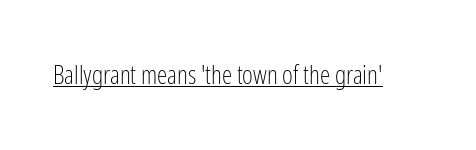
Short note: letters normally spaced. Is this a heavy cut? Hardly; it is regular or lighter. This sample uses an upright cut, with every glyph sitting square on the baseline. Is there an underline? Yes — a line sits under the letters.
